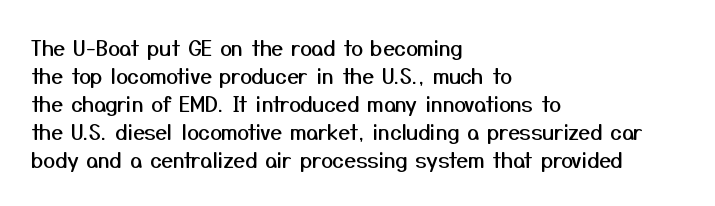
The image shows 21 px text type, upright; set left-aligned, normal line spacing (1.33x), normal letter spacing, not underlined.
